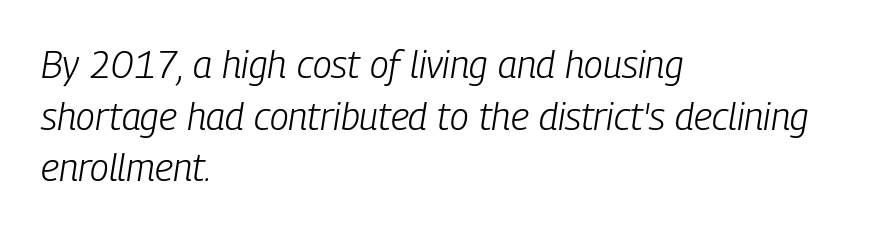
The image shows 38 px light, condensed type, italic (leaning right); set left-aligned, normal line spacing (1.36x), normal letter spacing, not underlined; low stroke contrast and a medium x-height.
